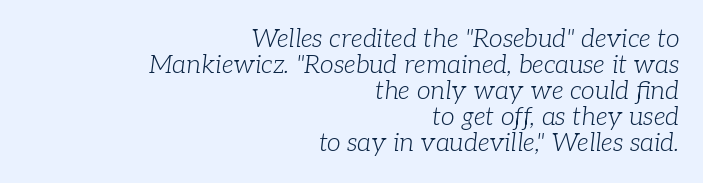
Vertically, the passage feels compressed, each row crowding the next. Is the block centered? No — it sits flush against the right margin. Italic: yes, the glyphs are oblique. Glance below the letters and you will spot only blank space.
